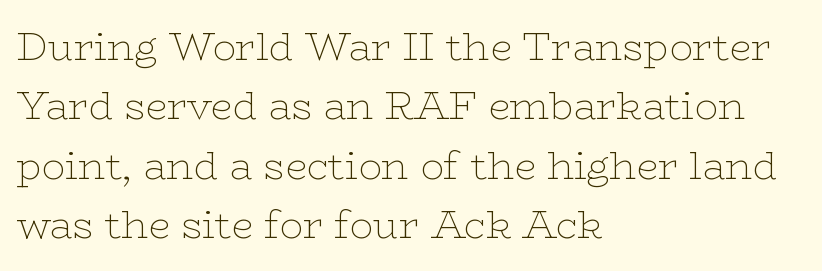
The image shows 39 px thin, wide serif type, upright; set left-aligned, normal line spacing (1.52x), normal letter spacing, not underlined; low stroke contrast and a medium x-height.
